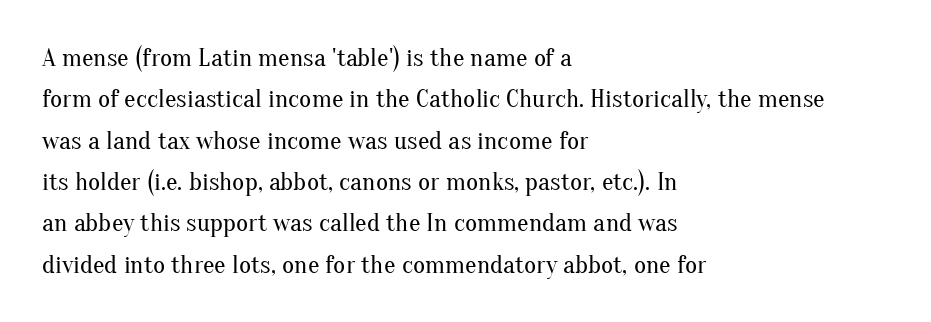
{"italic": "no", "bold": "no", "underline": "no", "align": "left", "line_spacing": "normal", "line_spacing_ratio": 1.59, "letter_spacing": "normal", "letter_spacing_em": 0.0, "glyph_px": 26}
